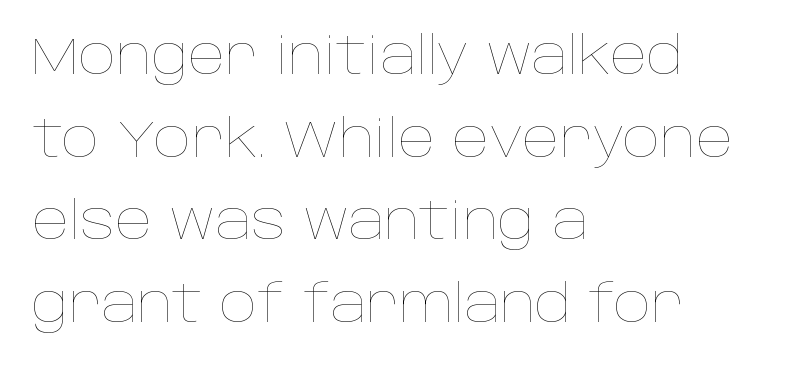
The image shows 52 px thin type, upright; set left-aligned, normal line spacing (1.59x), normal letter spacing, not underlined; low stroke contrast and a large x-height.
